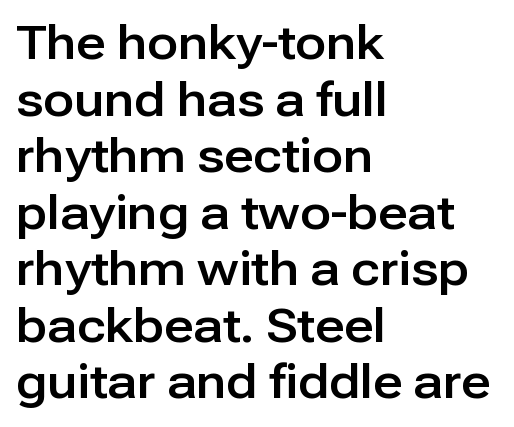
Q: Is the text italic (slanted)? A: No, it is upright.
Q: Is the typeface a serif or a sans-serif typeface? A: Sans-serif.
Q: Is the text underlined? A: No.
Q: How is the paragraph aligned? A: Left-aligned.
Q: Is the spacing between letters normal or unusually wide? A: Normal.
Q: Width (condensed, normal, or wide)? A: Normal.
Q: Stroke contrast? A: Low.
Q: x-height? A: Medium.
Q: Monospaced? A: No.
